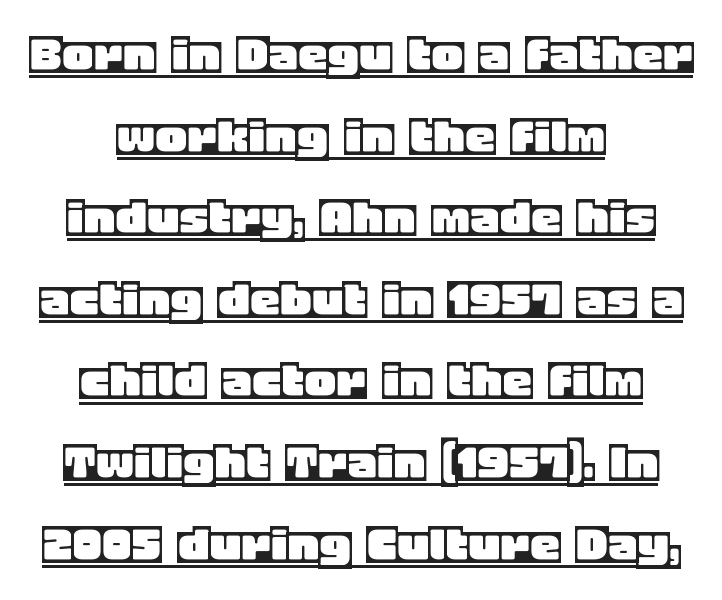
The image shows 60 px text type, upright; set centered, normal line spacing (1.36x), normal letter spacing, underlined; a large x-height.
